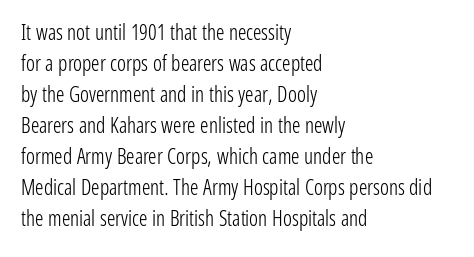
The image shows 21 px text type, upright; set left-aligned, normal line spacing (1.48x), normal letter spacing, not underlined.
